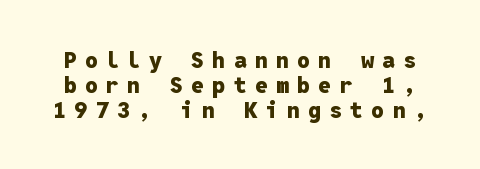
Q: Is the text bold? A: Yes.
Q: Is the text italic (slanted)? A: No, it is upright.
Q: Is the text underlined? A: No.
Q: Is the spacing between letters normal or unusually wide? A: Unusually wide.
Q: Is the spacing between lines tight, normal or loose? A: Tight.
